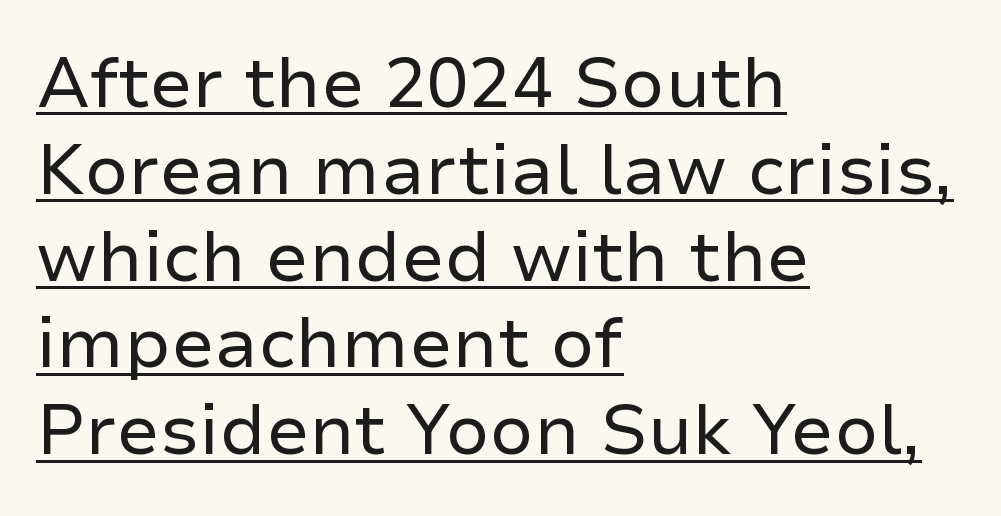
{"serif": "no", "italic": "no", "bold": "no", "weight": "regular", "width": "normal", "stroke_contrast": "low", "x_height": "medium", "monospaced": "no", "underline": "yes", "align": "left", "line_spacing_ratio": 1.24, "letter_spacing": "normal", "letter_spacing_em": 0.0, "glyph_px": 70}
